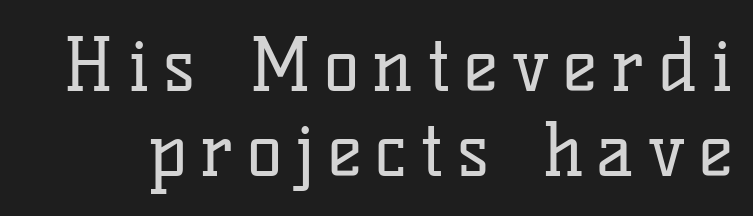
Underline: absent. The type sits square on the baseline with zero lean. Nothing heavy about these letters — not bold at all. Spacing verdict: proportional, widths tailored to each character.
